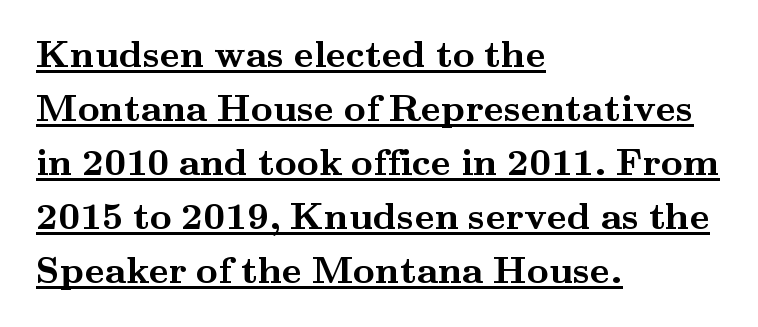
The image shows 38 px semibold, wide serif type, upright; set left-aligned, normal line spacing (1.42x), normal letter spacing, underlined; medium stroke contrast and a small x-height.
